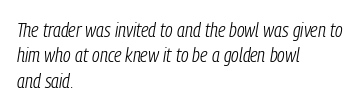
The image shows 20 px text type, italic (leaning right); set left-aligned, normal line spacing (1.27x), normal letter spacing, not underlined.
